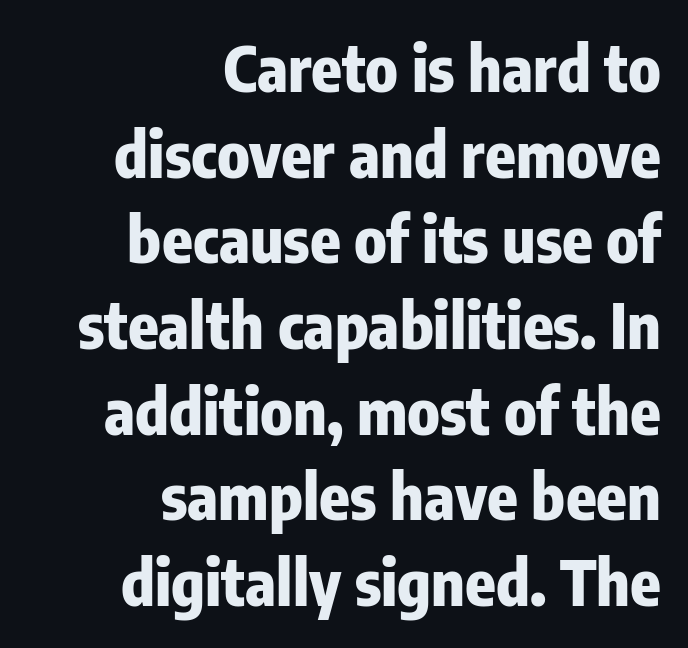
One glance says typical: line gaps are just what's usual. The glyphs are unaccompanied by any horizontal stroke below them. Compared with an ordinary text face, these strokes are far heavier — a full bold. Observe the ordinary spacing: letters are neighbours, not strangers. The face used here is proportionally spaced, like ordinary book or web type. Characters remain perfectly vertical along every line.
